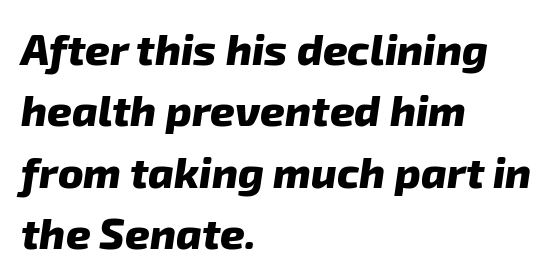
{"serif": "no", "bold": "yes", "weight": "heavy", "width": "normal", "stroke_contrast": "low", "x_height": "medium", "monospaced": "no", "underline": "no", "align": "left", "line_spacing": "normal", "line_spacing_ratio": 1.43, "letter_spacing": "normal", "letter_spacing_em": 0.0, "glyph_px": 43}
